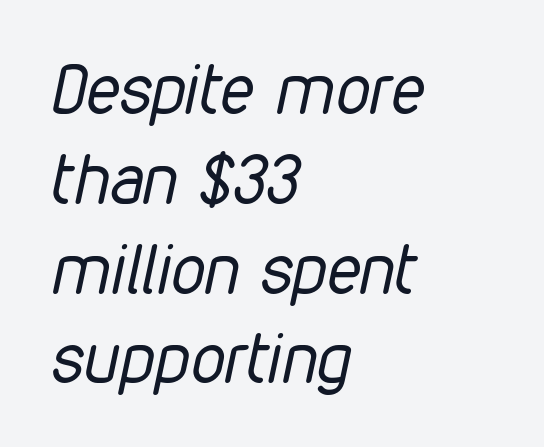
These lines keep a tight, regular rhythm from letter to letter. Vertical spacing — default. Think of a printed novel: that variable character pitch is what you see here. These lines stack with their left ends in a neat column. Plain, unruled lines of type.
